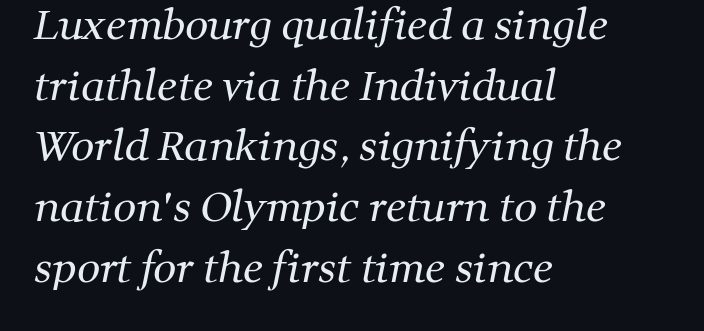
The image shows 41 px regular-weight serif type; set left-aligned, normal line spacing (1.48x), normal letter spacing, not underlined; medium stroke contrast and a medium x-height.
